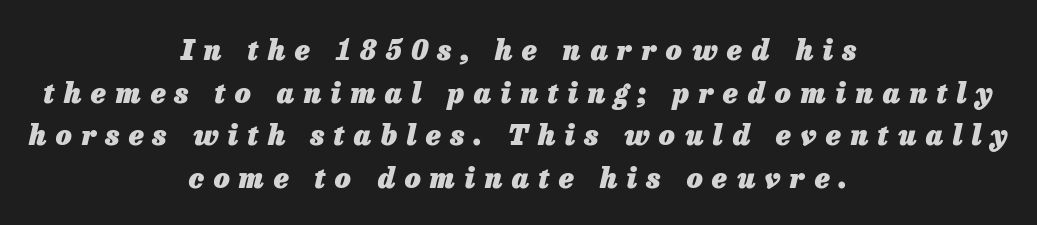
Q: Is the text bold? A: Yes.
Q: Is the text italic (slanted)? A: Yes, it leans right by about 13 degrees.
Q: Is the text underlined? A: No.
Q: How is the paragraph aligned? A: Centered.
Q: Is the spacing between letters normal or unusually wide? A: Unusually wide.
Q: Is the spacing between lines tight, normal or loose? A: Normal.
Q: Width (condensed, normal, or wide)? A: Normal.
Q: Stroke contrast? A: Low.
Q: x-height? A: Medium.
Q: Monospaced? A: No.
